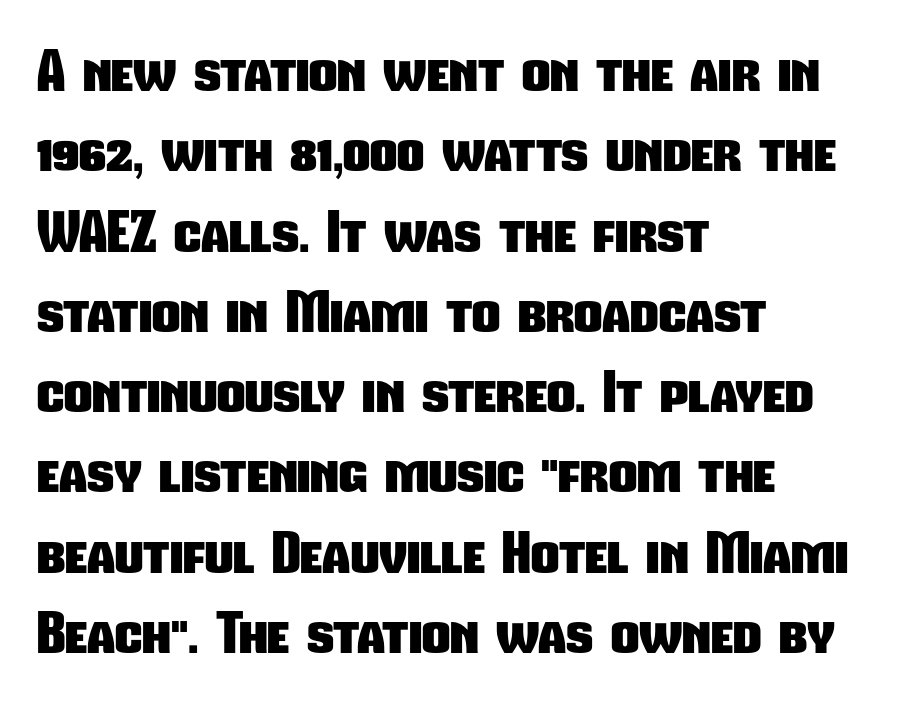
{"serif": "no", "bold": "yes", "weight": "heavy", "width": "condensed", "stroke_contrast": "low", "x_height": "medium", "monospaced": "no", "underline": "no", "align": "left", "line_spacing": "normal", "line_spacing_ratio": 1.46, "letter_spacing": "normal", "letter_spacing_em": 0.0, "glyph_px": 55}
